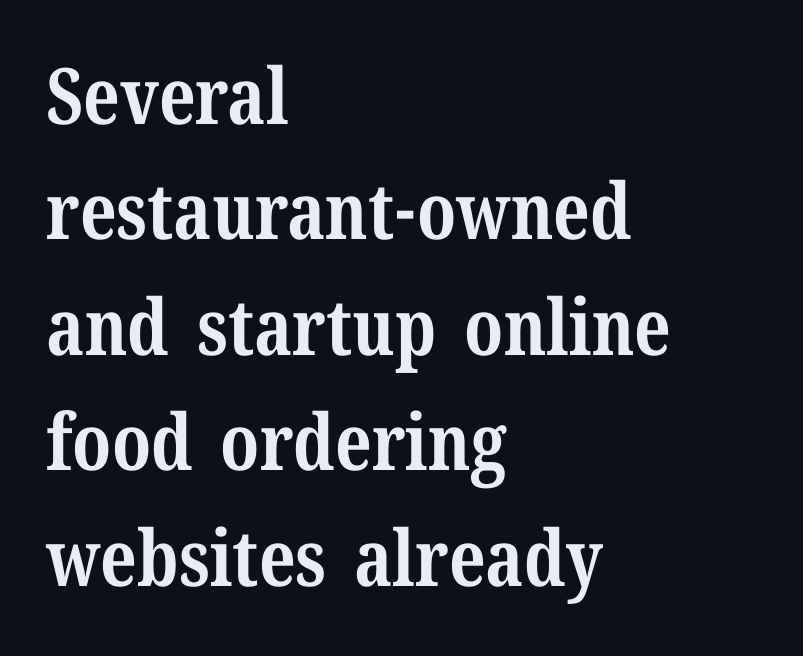
{"serif": "yes", "italic": "no", "bold": "yes", "weight": "bold", "width": "normal", "stroke_contrast": "medium", "x_height": "medium", "monospaced": "no", "underline": "no", "align": "left", "line_spacing": "normal", "line_spacing_ratio": 1.48, "letter_spacing": "normal", "letter_spacing_em": 0.0, "glyph_px": 78}
